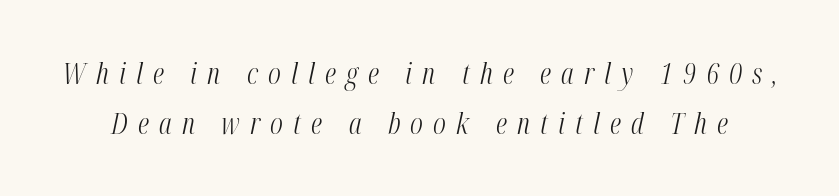
{"italic": "yes", "lean": "right", "slant_degrees": 12, "bold": "no", "weight": "light", "width": "condensed", "stroke_contrast": "medium", "x_height": "medium", "monospaced": "no", "underline": "no", "line_spacing_ratio": 1.71, "letter_spacing": "wide", "letter_spacing_em": 0.35, "glyph_px": 29}
